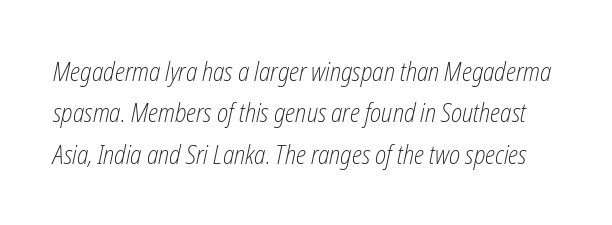
The image shows 26 px text type, italic (leaning right); set normal line spacing (1.59x), normal letter spacing, not underlined.
